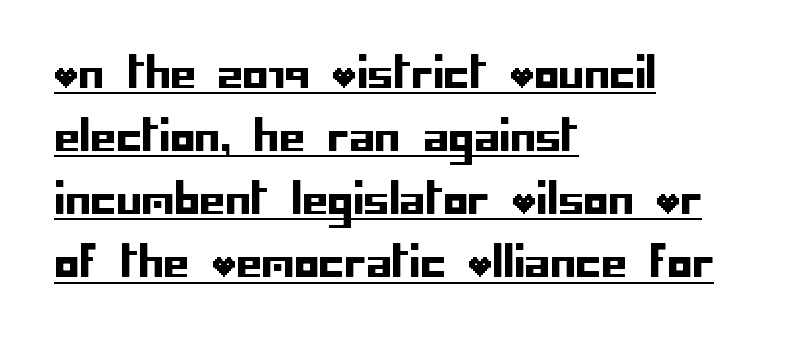
{"serif": "no", "italic": "no", "width": "normal", "stroke_contrast": "low", "x_height": "large", "underline": "yes", "align": "left", "line_spacing": "normal", "line_spacing_ratio": 1.54, "letter_spacing": "normal", "letter_spacing_em": 0.0, "glyph_px": 41}
